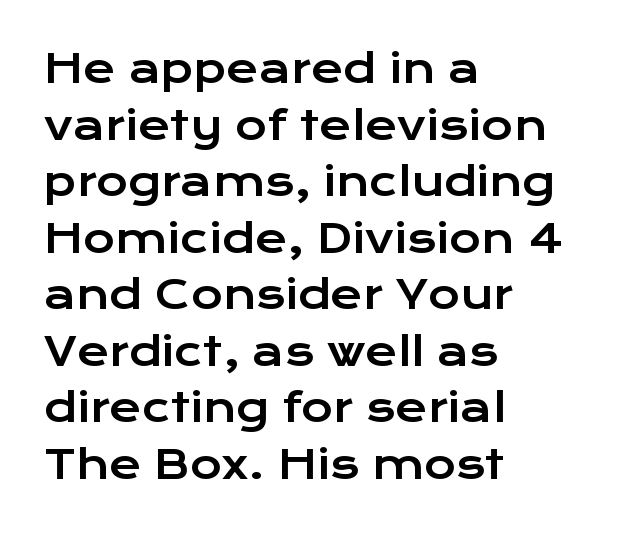
The image shows 39 px wide sans-serif type, upright; set left-aligned, normal line spacing (1.45x), normal letter spacing, not underlined; low stroke contrast and a medium x-height.
